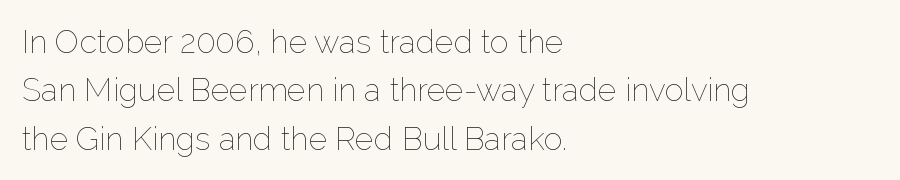
{"italic": "no", "bold": "no", "weight": "thin", "width": "normal", "stroke_contrast": "low", "x_height": "medium", "monospaced": "no", "underline": "no", "align": "left", "line_spacing": "normal", "line_spacing_ratio": 1.51, "letter_spacing": "normal", "letter_spacing_em": 0.0, "glyph_px": 32}
